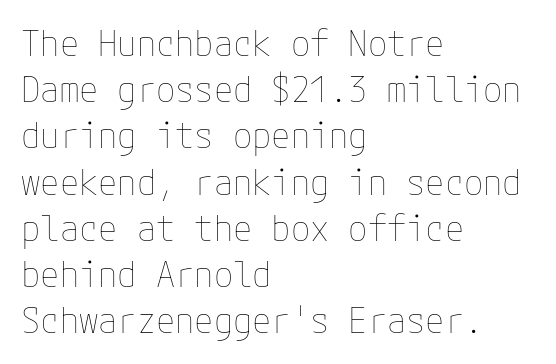
Q: Is the text bold? A: No.
Q: Is the text italic (slanted)? A: No, it is upright.
Q: Is the text underlined? A: No.
Q: How is the paragraph aligned? A: Left-aligned.
Q: Is the spacing between letters normal or unusually wide? A: Normal.
Q: Is the spacing between lines tight, normal or loose? A: Normal.
Q: Width (condensed, normal, or wide)? A: Normal.
Q: Stroke contrast? A: Low.
Q: x-height? A: Medium.
